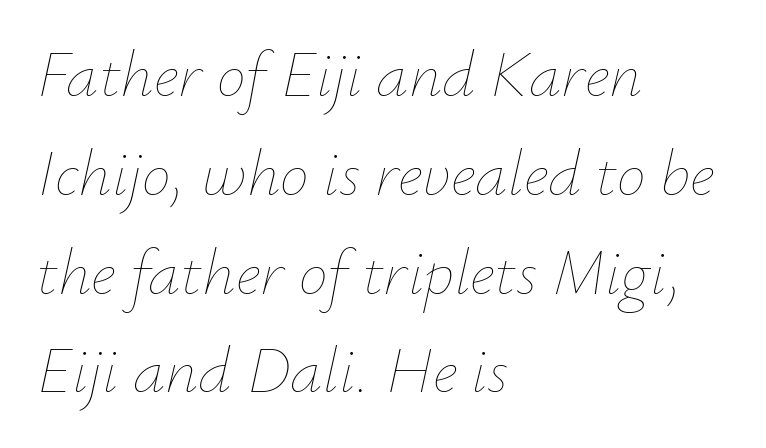
Q: Is the text bold? A: No.
Q: Is the text italic (slanted)? A: Yes, it leans right by about 12 degrees.
Q: Is the text underlined? A: No.
Q: How is the paragraph aligned? A: Left-aligned.
Q: Is the spacing between letters normal or unusually wide? A: Normal.
Q: Is the spacing between lines tight, normal or loose? A: Normal.
Q: Width (condensed, normal, or wide)? A: Normal.
Q: Stroke contrast? A: Low.
Q: x-height? A: Small.
Q: Monospaced? A: No.
